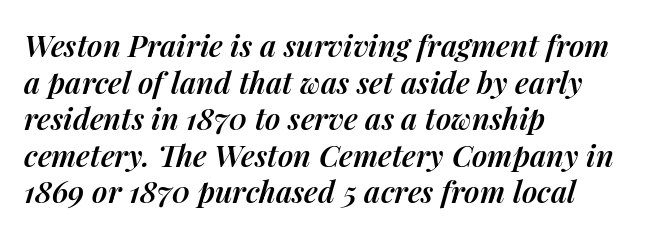
The image shows 30 px semibold type, italic (leaning right); set left-aligned, line spacing 1.22x, normal letter spacing, not underlined; medium stroke contrast and a medium x-height.
